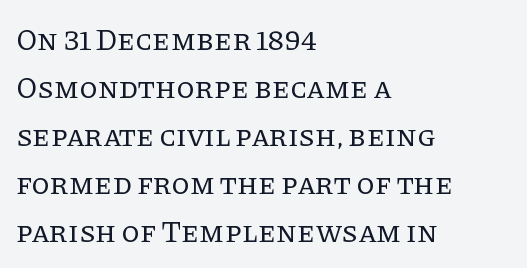
The image shows 30 px regular-weight serif type, upright; set left-aligned, normal line spacing (1.6x), normal letter spacing, not underlined; low stroke contrast and a large x-height.
